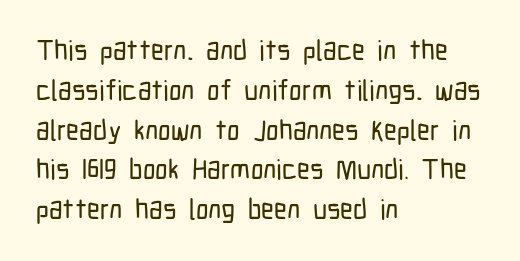
{"serif": "no", "italic": "no", "width": "condensed", "stroke_contrast": "low", "x_height": "medium", "monospaced": "no", "underline": "no", "align": "left", "line_spacing": "normal", "line_spacing_ratio": 1.42, "letter_spacing": "normal", "letter_spacing_em": 0.0, "glyph_px": 28}
